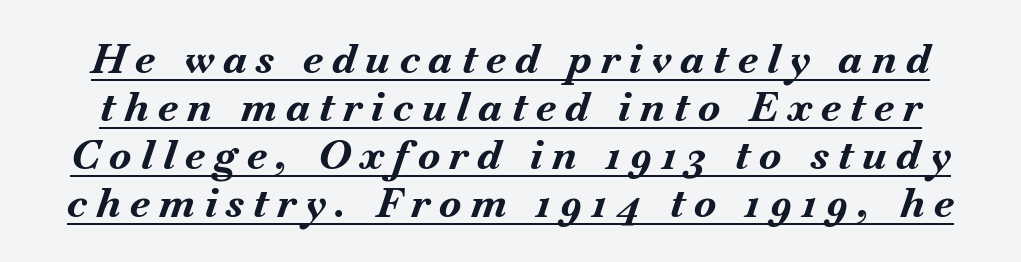
The type is letterspaced generously, with wide tracking. Check the space under the baseline: a stroke is drawn there. Here the designer chose a conventional face with non-uniform glyph widths. The typesetting leans heavy: a genuine bold. Characters are canted at an angle relative to the baseline's perpendicular.
